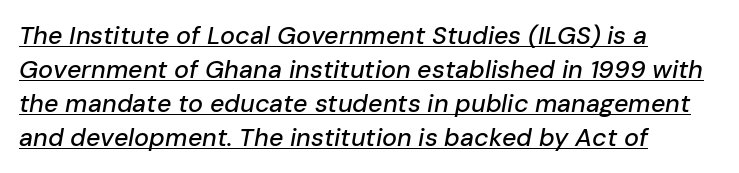
Q: Is the text italic (slanted)? A: Yes, it leans right by about 10 degrees.
Q: Is the text underlined? A: Yes.
Q: How is the paragraph aligned? A: Left-aligned.
Q: Is the spacing between letters normal or unusually wide? A: Normal.
Q: Is the spacing between lines tight, normal or loose? A: Normal.
